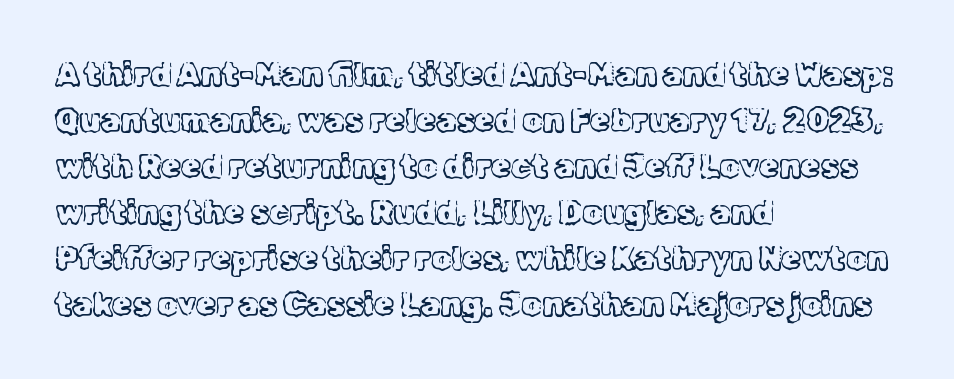
Q: Is the text bold? A: No.
Q: Is the text italic (slanted)? A: No, it is upright.
Q: Is the typeface a serif or a sans-serif typeface? A: Serif.
Q: Is the text underlined? A: No.
Q: How is the paragraph aligned? A: Left-aligned.
Q: Is the spacing between letters normal or unusually wide? A: Normal.
Q: Is the spacing between lines tight, normal or loose? A: Normal.
Q: Width (condensed, normal, or wide)? A: Normal.
Q: x-height? A: Medium.
Q: Monospaced? A: No.
